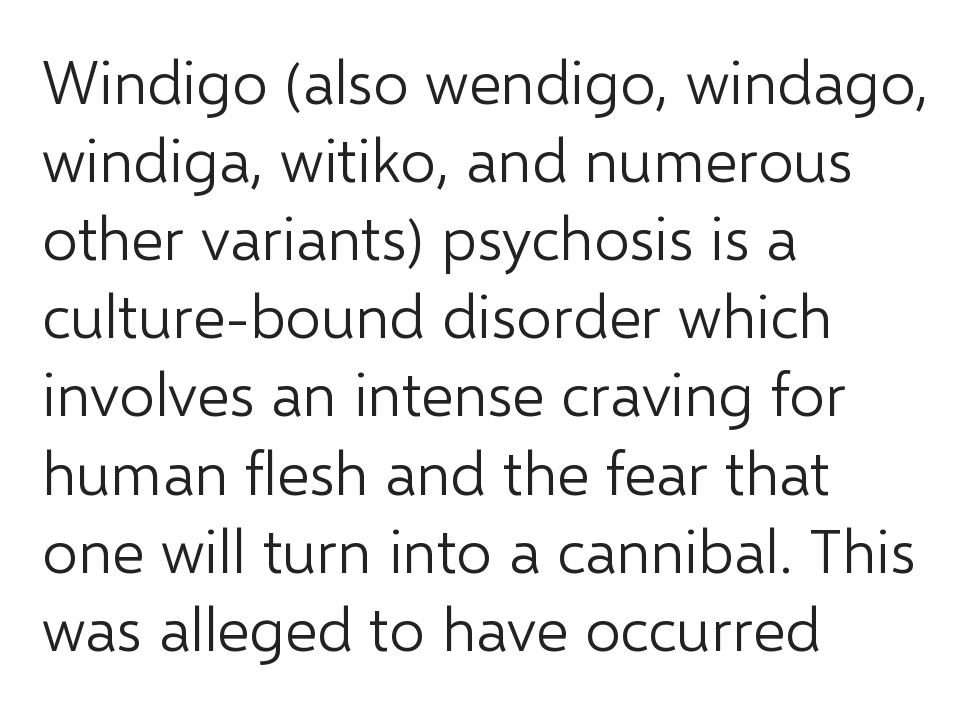
Q: Is the text bold? A: No.
Q: Is the text italic (slanted)? A: No, it is upright.
Q: Is the typeface a serif or a sans-serif typeface? A: Sans-serif.
Q: Is the text underlined? A: No.
Q: How is the paragraph aligned? A: Left-aligned.
Q: Is the spacing between letters normal or unusually wide? A: Normal.
Q: Is the spacing between lines tight, normal or loose? A: Normal.
Q: Width (condensed, normal, or wide)? A: Normal.
Q: Stroke contrast? A: Low.
Q: x-height? A: Medium.
Q: Monospaced? A: No.
